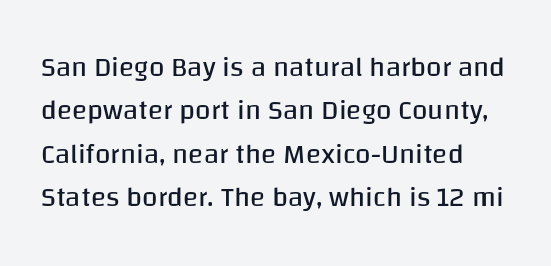
{"serif": "no", "italic": "no", "bold": "no", "weight": "regular", "width": "normal", "stroke_contrast": "low", "x_height": "large", "monospaced": "no", "underline": "no", "line_spacing": "normal", "line_spacing_ratio": 1.55, "letter_spacing": "normal", "letter_spacing_em": 0.0, "glyph_px": 28}
